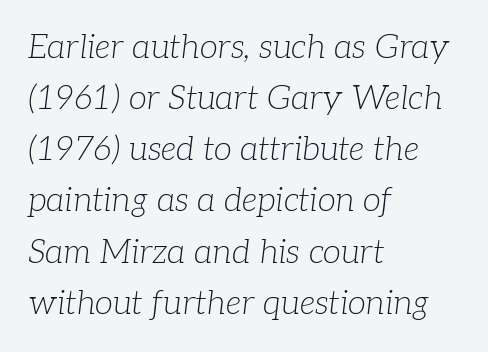
Quick note: italic. Honestly, the row spacing looks completely unremarkable. Students, note that the glyphs here touch the page at normal intervals. Here the designer chose a conventional face with non-uniform glyph widths. Clear beneath every line of the passage.
